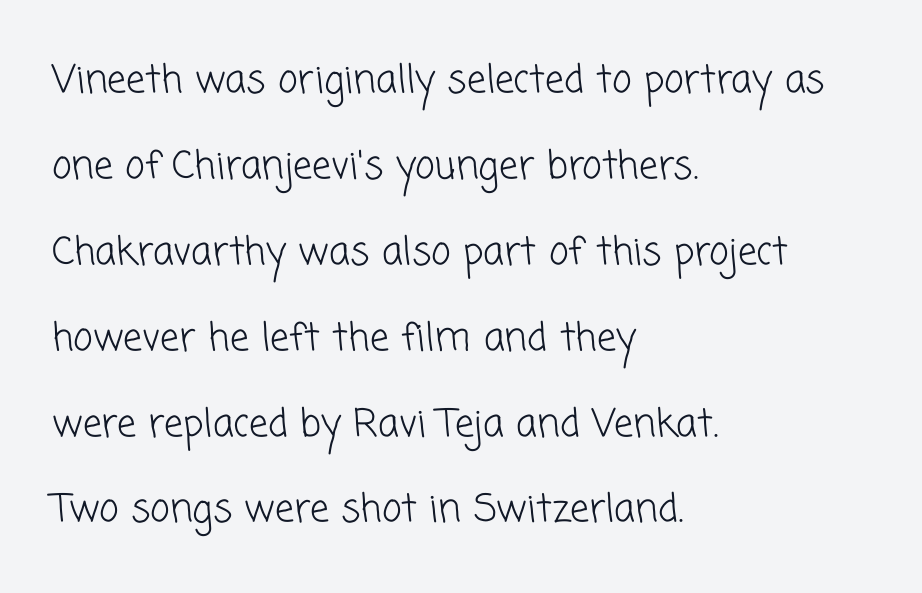
Weight: in the light-to-regular range. Left-aligned paragraph, ragged on the right. Horizontal bands of white between lines are thick stripes. A typesetter would call this zero additional tracking. Plain, unruled lines of type. Here the designer chose a conventional face with non-uniform glyph widths.
